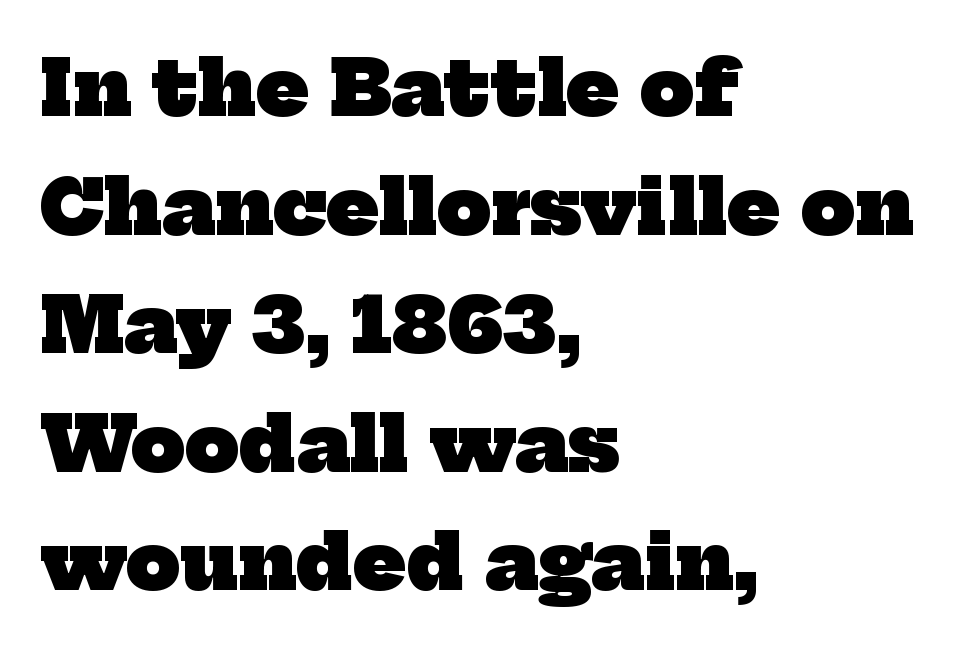
The characters display serif detailing at their extremities. Heavy, bold letterforms. These lines are rendered in a variable-pitch font. Nobody touched the tracking dial on this one. The leading is moderate, giving the passage an even texture. Plain, unruled lines of type.
